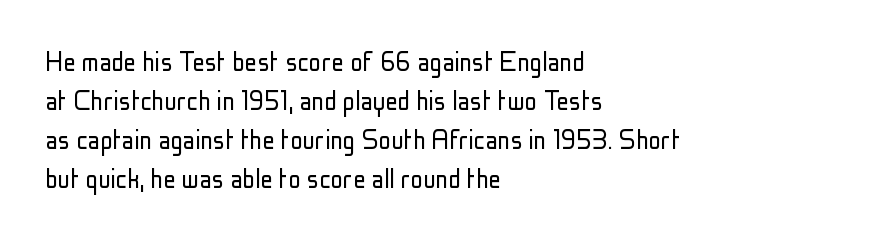
{"serif": "no", "italic": "no", "bold": "no", "weight": "light", "width": "condensed", "stroke_contrast": "low", "x_height": "medium", "monospaced": "no", "underline": "no", "align": "left", "line_spacing": "normal", "line_spacing_ratio": 1.26, "letter_spacing": "normal", "letter_spacing_em": 0.0, "glyph_px": 31}
